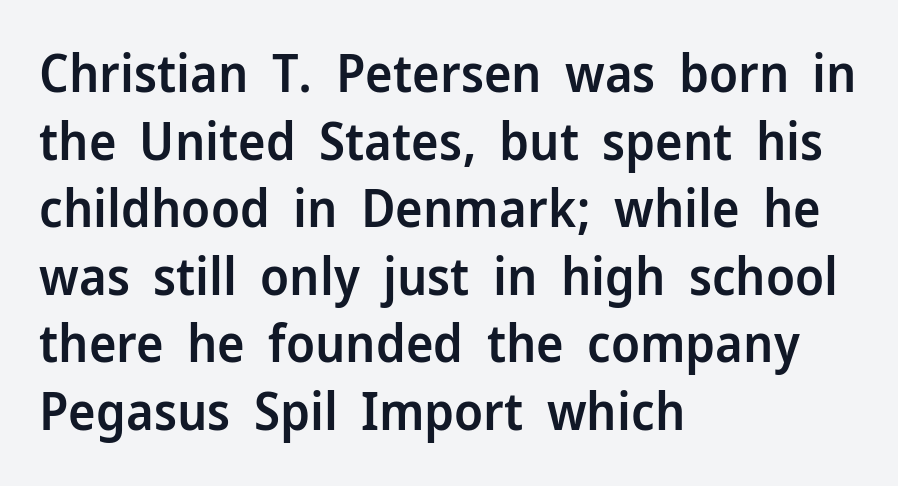
{"serif": "no", "italic": "no", "bold": "semi", "weight": "semibold", "width": "normal", "stroke_contrast": "low", "x_height": "medium", "monospaced": "no", "underline": "no", "align": "left", "line_spacing": "normal", "line_spacing_ratio": 1.3, "letter_spacing": "normal", "letter_spacing_em": 0.0, "glyph_px": 52}
